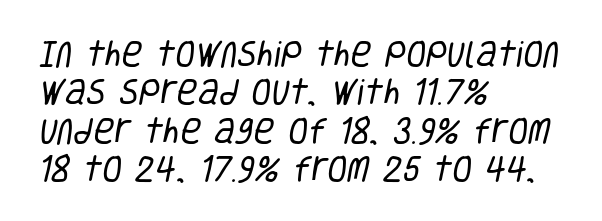
Q: Is the text bold? A: No.
Q: Is the typeface a serif or a sans-serif typeface? A: Sans-serif.
Q: Is the text underlined? A: No.
Q: How is the paragraph aligned? A: Left-aligned.
Q: Is the spacing between letters normal or unusually wide? A: Normal.
Q: Is the spacing between lines tight, normal or loose? A: Normal.
Q: Width (condensed, normal, or wide)? A: Condensed.
Q: Stroke contrast? A: Low.
Q: x-height? A: Large.
Q: Monospaced? A: No.
